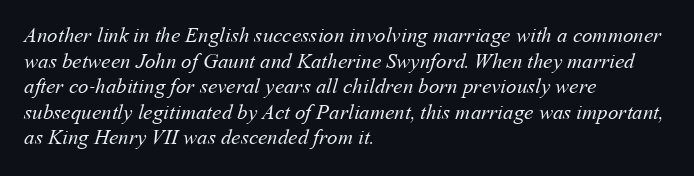
Q: Is the text bold? A: No.
Q: Is the text underlined? A: No.
Q: How is the paragraph aligned? A: Left-aligned.
Q: Is the spacing between letters normal or unusually wide? A: Normal.
